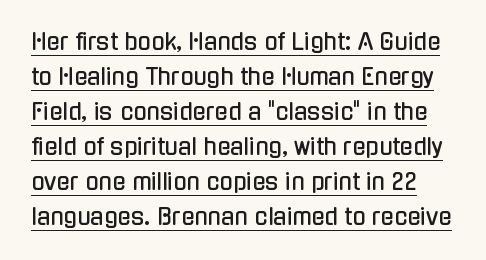
Is there any slant? The stems are plumb. The horizontal fit of the characters is conventional and even. Whoever set this chose a conventional vertical rhythm. The typesetter has applied underlining to the passage shown.
